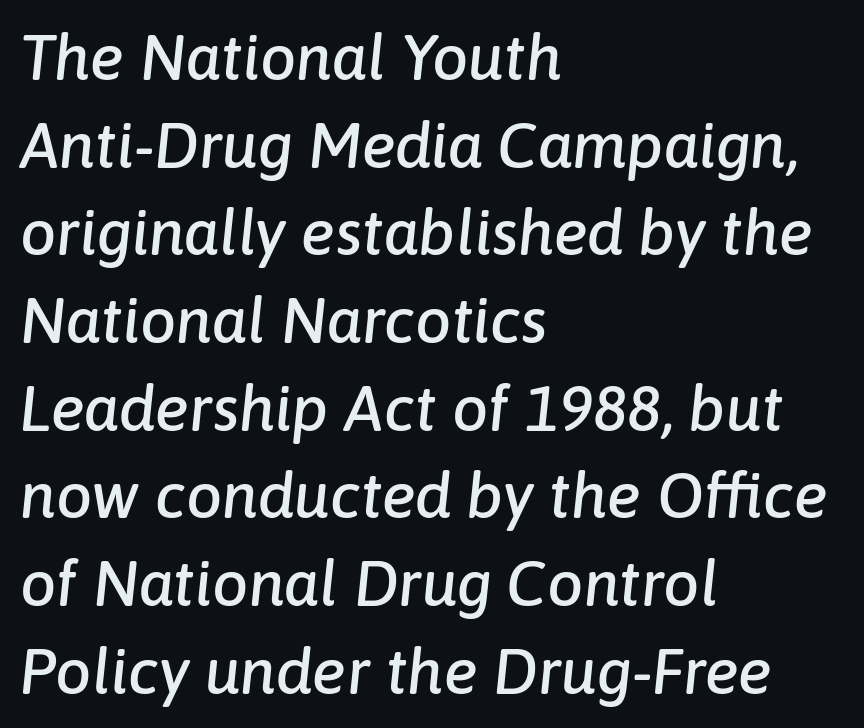
The letters advance in unequal steps, a hallmark of proportional type. Is the block centered? No — it sits flush against the left margin. The horizontal fit of the characters is conventional and even. Just letters on the line, the space beneath them empty.
